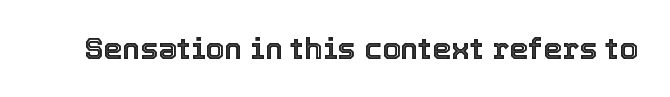
{"italic": "no", "width": "normal", "x_height": "medium", "monospaced": "no", "underline": "no", "letter_spacing": "normal", "letter_spacing_em": 0.0, "glyph_px": 30}
